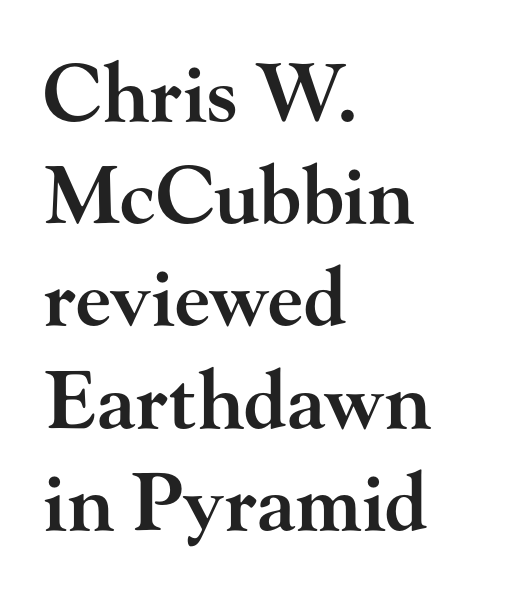
These lines keep a tight, regular rhythm from letter to letter. Looks like regular typesetting: each glyph gets only the width it needs. The glyphs have the mass of a demibold cut, below bold. Clear beneath every line of the passage.
